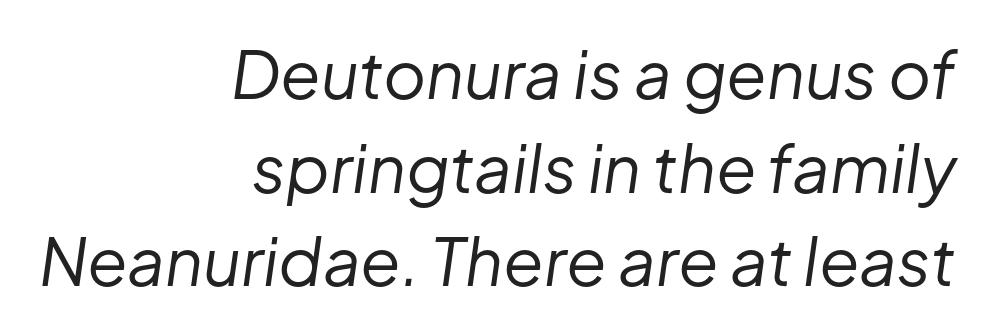
The image shows 66 px regular-weight type, italic (leaning right); set right-aligned, normal line spacing (1.42x), normal letter spacing, not underlined; low stroke contrast and a medium x-height.
